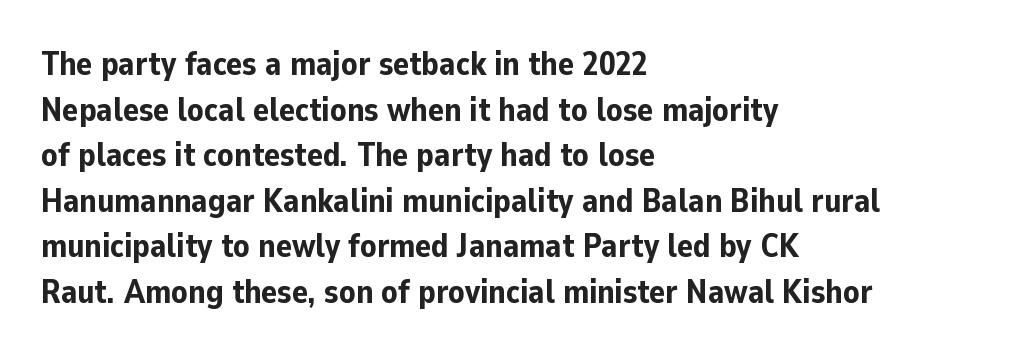
Q: Is the text bold? A: Yes.
Q: Is the text italic (slanted)? A: No, it is upright.
Q: Is the typeface a serif or a sans-serif typeface? A: Sans-serif.
Q: Is the text underlined? A: No.
Q: How is the paragraph aligned? A: Left-aligned.
Q: Is the spacing between letters normal or unusually wide? A: Normal.
Q: Is the spacing between lines tight, normal or loose? A: Normal.
Q: Width (condensed, normal, or wide)? A: Normal.
Q: Stroke contrast? A: Low.
Q: x-height? A: Medium.
Q: Monospaced? A: No.
